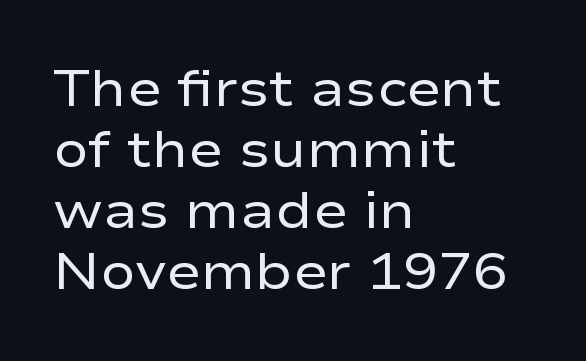
The image shows 52 px regular-weight, wide sans-serif type, upright; set left-aligned, line spacing 1.17x, normal letter spacing, not underlined; low stroke contrast and a medium x-height.
